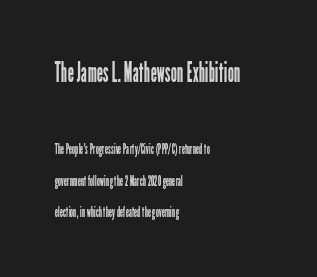
A typesetter would call this proportional, since set widths differ per character. The lines in this sample share a left origin and differ only in where they stop. You could fit nearly another row in the gap between these rows. The horizontal fit of the characters is conventional and even. Check where the strokes stop: nothing finishes them off — pure sans.
